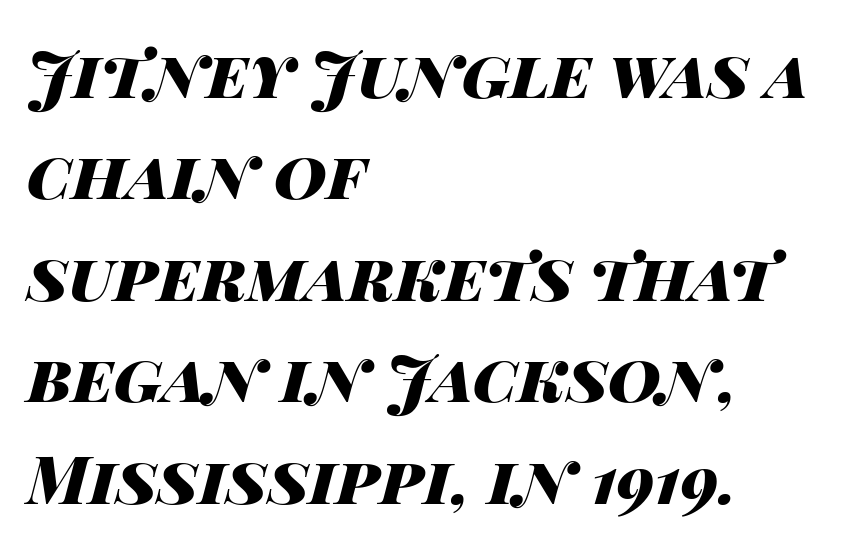
The passage shown has conventional tracking throughout. Note the varied advance widths — an 'i' is clearly narrower than an 'm'. Bold? Absolutely — the strokes are thick and heavy. The typesetter chose a ragged-right arrangement here.
